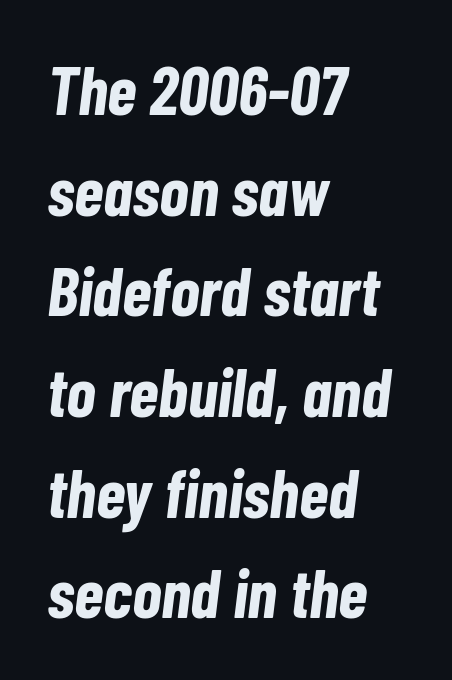
The image shows 68 px bold, condensed type, italic (leaning right); set left-aligned, normal line spacing (1.48x), normal letter spacing, not underlined; low stroke contrast and a medium x-height.
